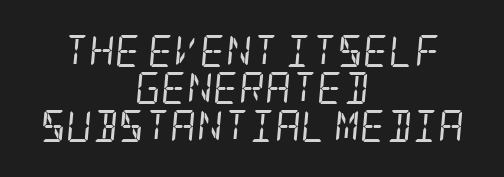
The image shows 32 px regular-weight, condensed serif type, italic (leaning right); set centered, line spacing 1.17x, normal letter spacing, not underlined; low stroke contrast and a large x-height.
